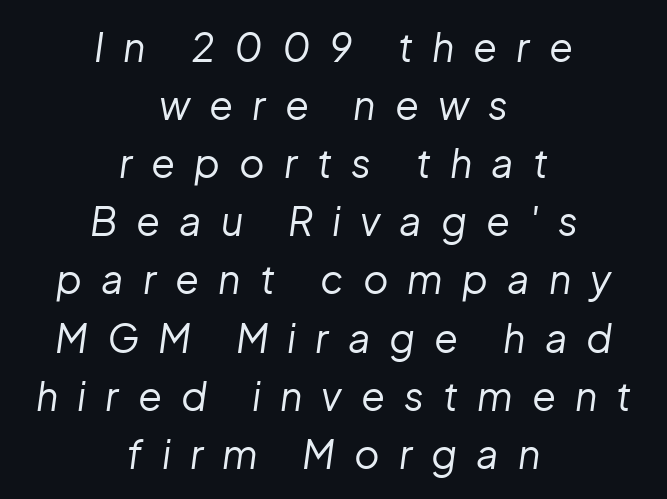
How would I describe the line gaps? Plain and ordinary. The whole block is typeset with a tilt. Is the block centered? Yes — each line is placed symmetrically about the middle. Characters follow at a spacing far wider than the type designer built in.
